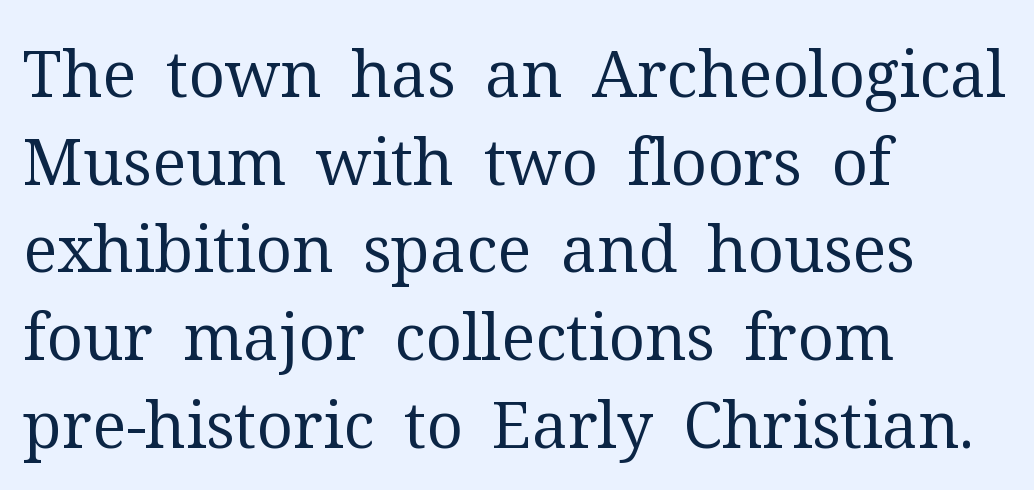
The lettering holds an erect, upright posture throughout. Summary of weight: not heavy and not bold. This sample is left-justified, so line endings fall wherever the words run out. Rows of type keep a routine distance in the vertical direction.
